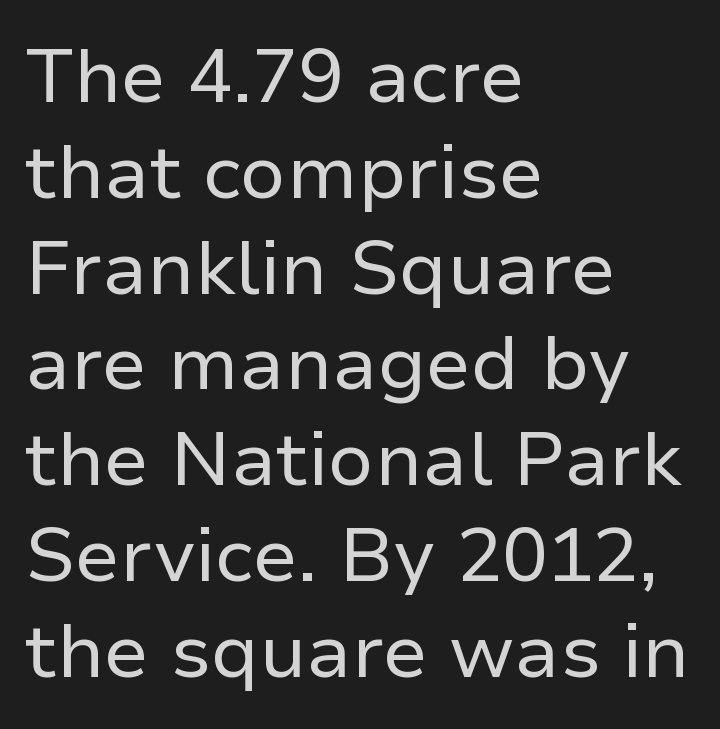
The image shows 76 px regular-weight sans-serif type, upright; set left-aligned, normal line spacing (1.26x), normal letter spacing, not underlined; low stroke contrast and a medium x-height.
